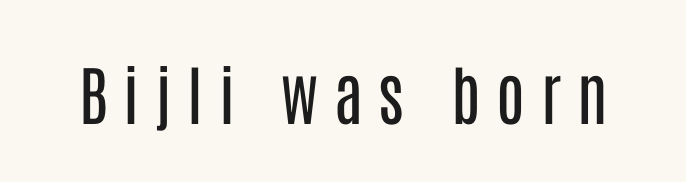
The specimen omits any rule beneath the text block's lines. The passage shown has open, widely tracked lettering throughout. I'd call this a sans setting — the letters go barefoot. The weight tops out at a normal text grade. The rendering uses natural spacing where letterforms have individual widths.
